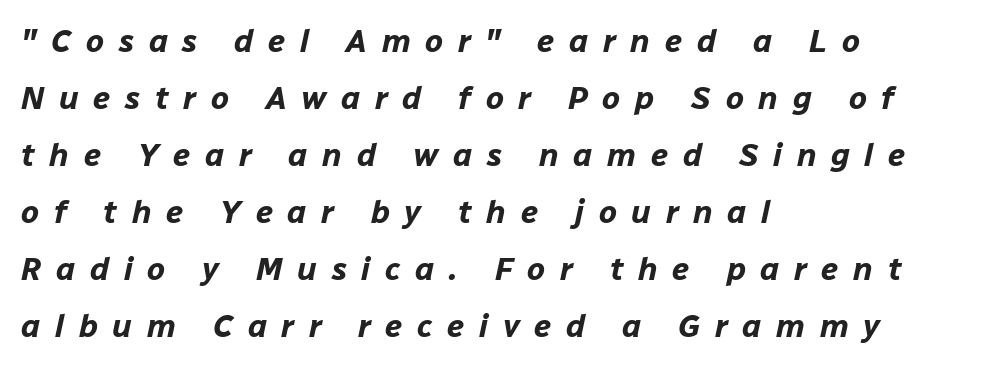
{"italic": "yes", "lean": "right", "slant_degrees": 12, "bold": "yes", "weight": "bold", "width": "normal", "stroke_contrast": "low", "x_height": "medium", "monospaced": "no", "underline": "no", "align": "left", "line_spacing_ratio": 1.78, "letter_spacing": "wide", "letter_spacing_em": 0.46, "glyph_px": 32}
